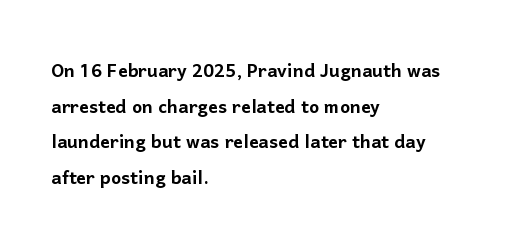
The lettering holds an erect, upright posture throughout. Inter-character spacing is left at the font's built-in metrics. The glyphs are unaccompanied by any horizontal stroke below them. Horizontal alignment here is leftward, the default for most running prose. Is there much room between lines? A standard amount, neither cramped nor airy.
